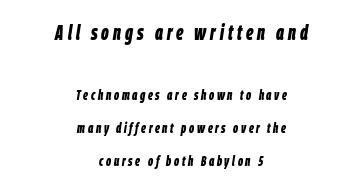
{"italic": "yes", "lean": "right", "slant_degrees": 9, "bold": "yes", "underline": "no", "align": "center", "line_spacing": "loose", "line_spacing_ratio": 2.38, "larger_block": "first", "size_ratio": 1.5, "glyph_px": 21}
